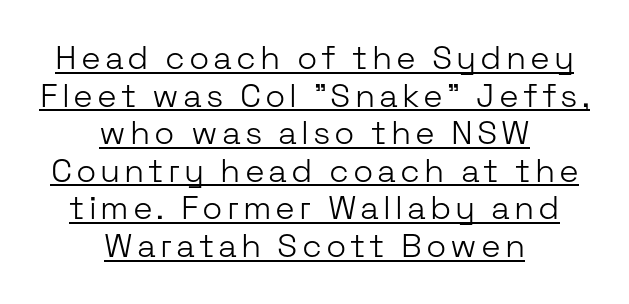
These lines are centered, leaving both edges ragged. The space between consecutive lines is stingy. Notice how the stems are strictly vertical — no italics here. Decoration check: the copy is underlined. The letters look calm and open, with moderate or lighter stems. Look at the bottom of the vertical strokes: they stop flat, with no serifs.
